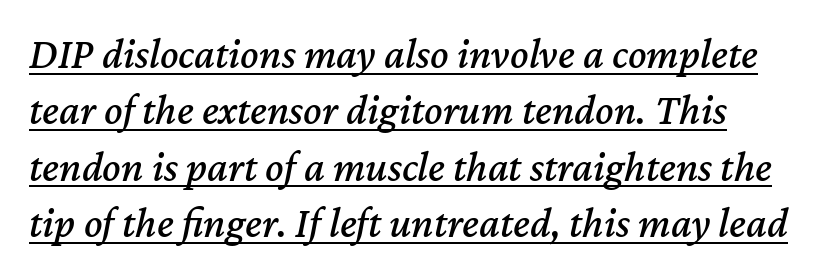
{"italic": "yes", "lean": "right", "slant_degrees": 12, "width": "normal", "stroke_contrast": "medium", "x_height": "medium", "monospaced": "no", "underline": "yes", "line_spacing": "normal", "line_spacing_ratio": 1.31, "letter_spacing": "normal", "letter_spacing_em": 0.0, "glyph_px": 43}
